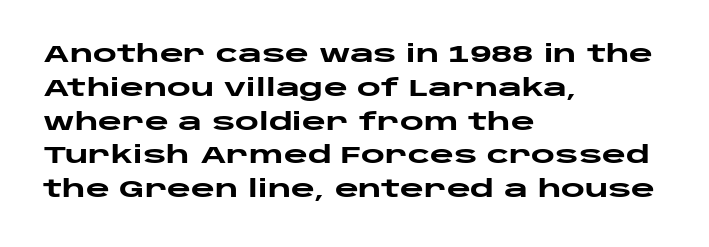
The image shows 23 px bold type, upright; set left-aligned, normal line spacing (1.47x), normal letter spacing, not underlined.
